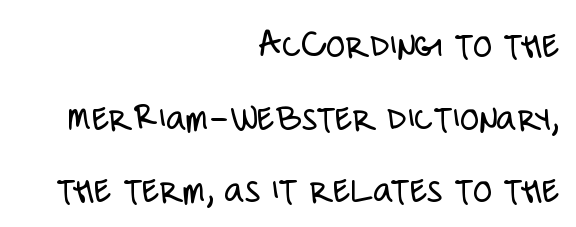
The image shows 39 px light, condensed sans-serif type, upright; set right-aligned, line spacing 1.86x, normal letter spacing, not underlined; low stroke contrast and a large x-height.
